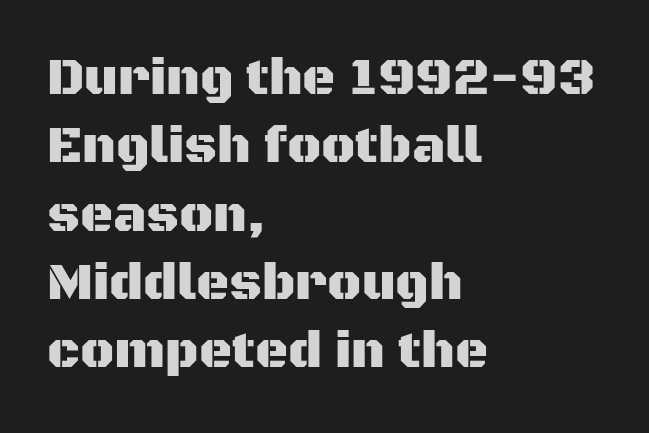
The image shows 51 px sans-serif type, upright; set left-aligned, normal line spacing (1.34x), normal letter spacing, not underlined; medium stroke contrast and a large x-height.
